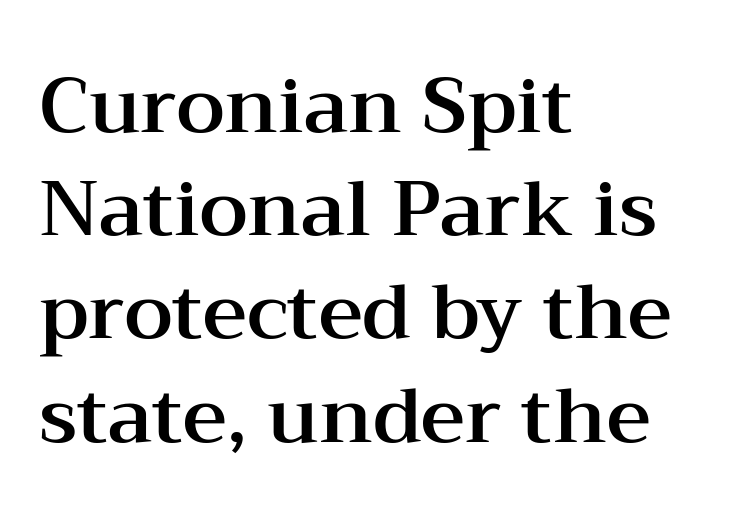
{"serif": "yes", "italic": "no", "width": "wide", "stroke_contrast": "medium", "x_height": "medium", "monospaced": "no", "underline": "no", "align": "left", "line_spacing": "normal", "line_spacing_ratio": 1.34, "letter_spacing": "normal", "letter_spacing_em": 0.0, "glyph_px": 77}
